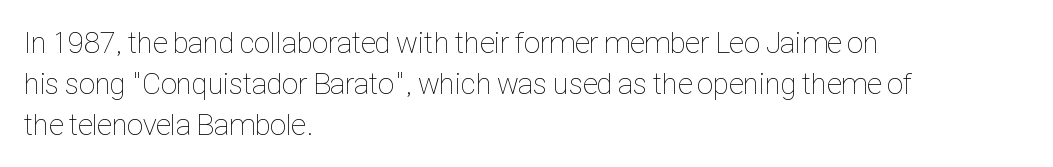
{"italic": "no", "bold": "no", "weight": "thin", "width": "condensed", "stroke_contrast": "low", "x_height": "medium", "monospaced": "no", "underline": "no", "align": "left", "line_spacing": "normal", "line_spacing_ratio": 1.36, "letter_spacing": "normal", "letter_spacing_em": 0.0, "glyph_px": 30}
